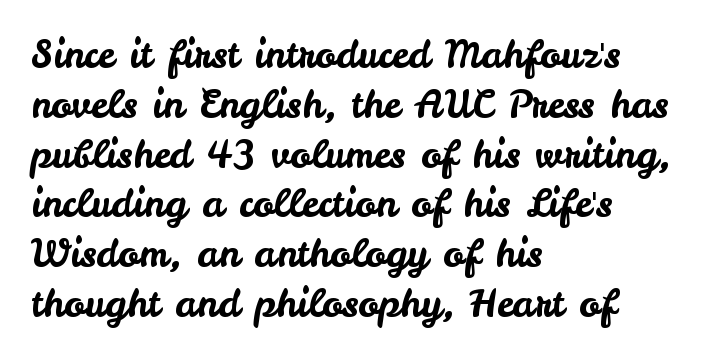
The image shows 38 px sans-serif type; set left-aligned, normal line spacing (1.31x), normal letter spacing, not underlined; low stroke contrast and a small x-height.
